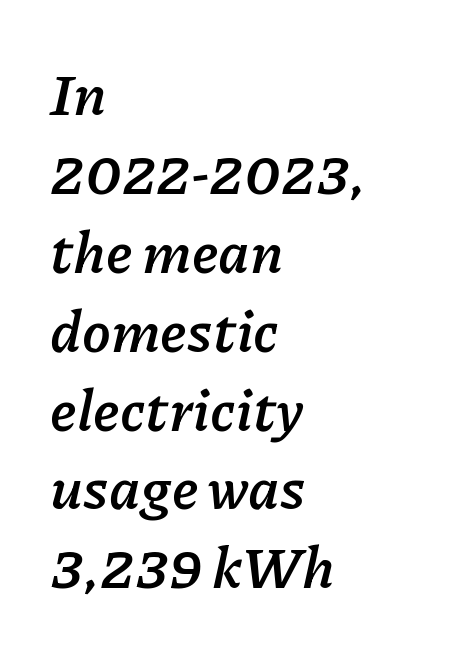
The passage is arranged the way most books set body copy — flush left. Set as a true bold cut, around the 700 mark. This sample uses an oblique cut, with every glyph tilted off the vertical. The line-height multiplier appears to be the usual default.
